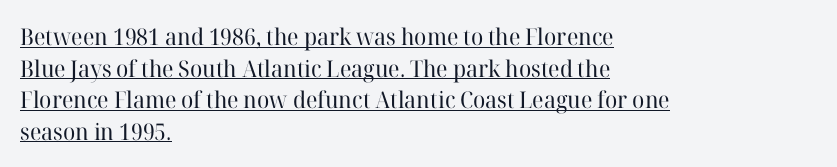
{"italic": "no", "bold": "no", "underline": "yes", "align": "left", "line_spacing": "normal", "line_spacing_ratio": 1.37, "letter_spacing": "normal", "letter_spacing_em": 0.0, "glyph_px": 23}
